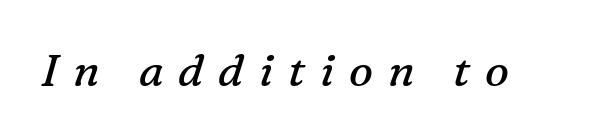
Q: Is the text bold? A: No.
Q: Is the text italic (slanted)? A: Yes, it leans right by about 16 degrees.
Q: Is the typeface a serif or a sans-serif typeface? A: Serif.
Q: Is the text underlined? A: No.
Q: Is the spacing between letters normal or unusually wide? A: Unusually wide.
Q: Width (condensed, normal, or wide)? A: Normal.
Q: Stroke contrast? A: Medium.
Q: x-height? A: Medium.
Q: Monospaced? A: No.
